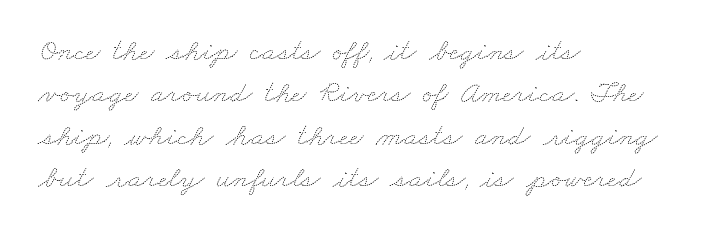
The image shows 31 px thin, wide type; set left-aligned, normal line spacing (1.37x), normal letter spacing, not underlined; medium stroke contrast and a small x-height.
